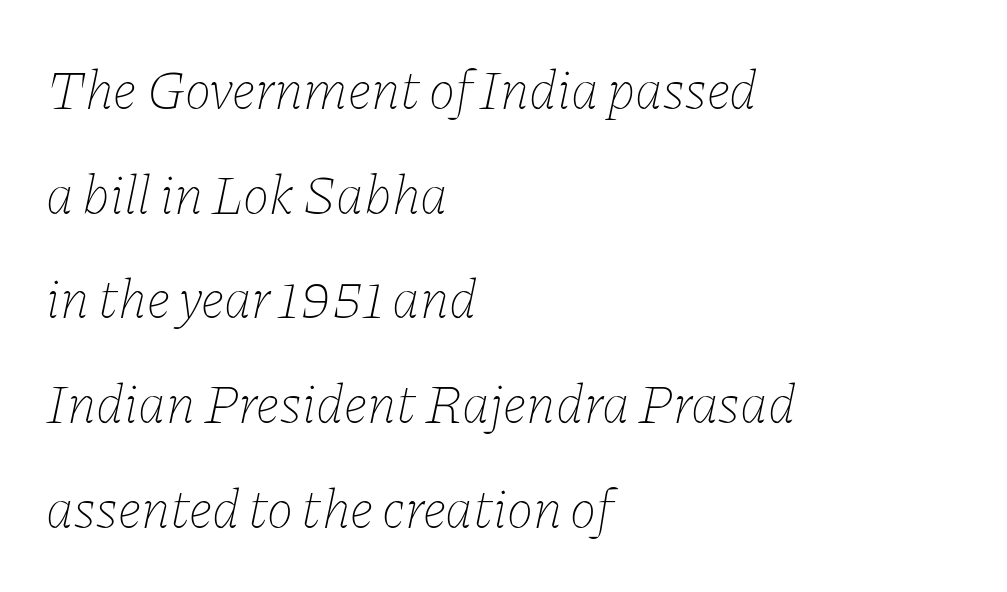
The image shows 56 px thin type, italic (leaning right); set left-aligned, line spacing 1.87x, normal letter spacing, not underlined; low stroke contrast and a medium x-height.
